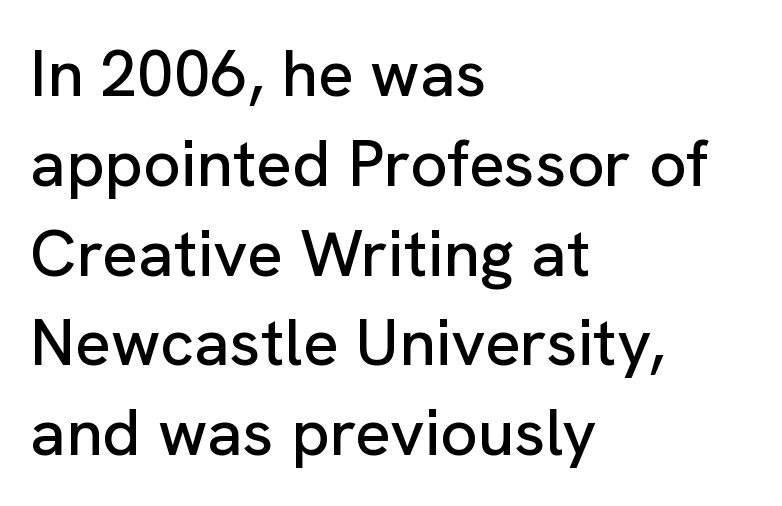
Q: Is the text italic (slanted)? A: No, it is upright.
Q: Is the typeface a serif or a sans-serif typeface? A: Sans-serif.
Q: Is the text underlined? A: No.
Q: How is the paragraph aligned? A: Left-aligned.
Q: Is the spacing between letters normal or unusually wide? A: Normal.
Q: Is the spacing between lines tight, normal or loose? A: Normal.
Q: Width (condensed, normal, or wide)? A: Normal.
Q: Stroke contrast? A: Low.
Q: x-height? A: Medium.
Q: Monospaced? A: No.
